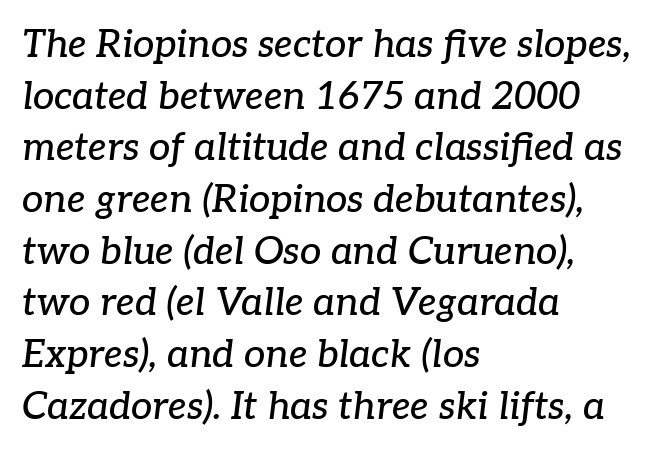
{"serif": "yes", "italic": "yes", "lean": "right", "slant_degrees": 7, "width": "normal", "stroke_contrast": "low", "x_height": "medium", "monospaced": "no", "underline": "no", "align": "left", "line_spacing": "normal", "line_spacing_ratio": 1.36, "letter_spacing": "normal", "letter_spacing_em": 0.0, "glyph_px": 38}
